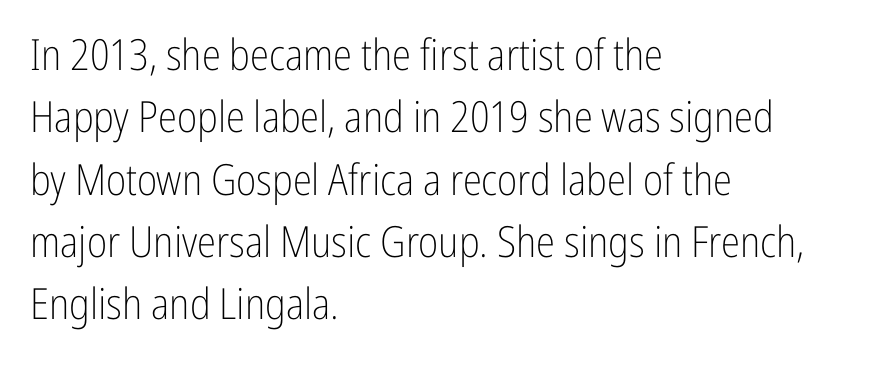
Compared with a typical body face, this is equally light or lighter still. Does the lettering tilt? It doesn't — this is upright. The face used here is a sans, in the tradition of grotesques and geometrics. Reading down the column, the eye jumps a familiar distance to each next line. The rendering uses natural spacing where letterforms have individual widths.
